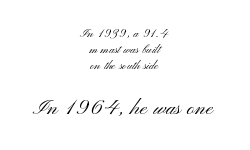
Q: Is the text bold? A: No.
Q: Is the text italic (slanted)? A: Yes.
Q: Is the text underlined? A: No.
Q: How is the paragraph aligned? A: Centered.
Q: Is the spacing between letters normal or unusually wide? A: Normal.
Q: Is the spacing between lines tight, normal or loose? A: Tight.
Q: Which block of text is set in a larger size, the first (top) or the second (bottom)? A: The second (bottom) one.
